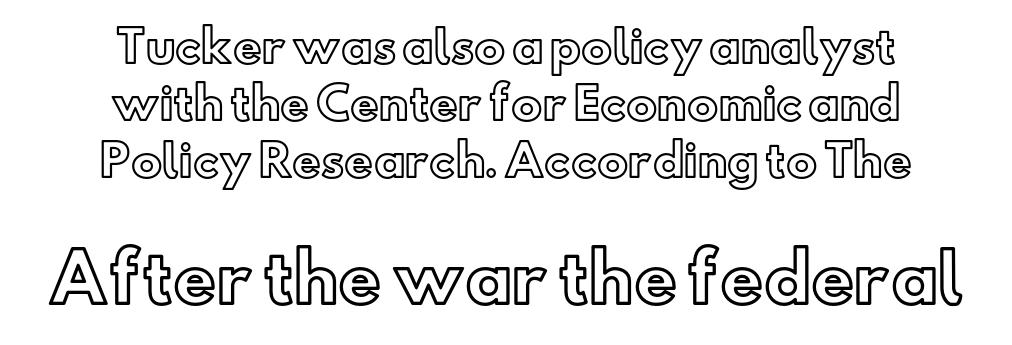
{"italic": "no", "width": "normal", "x_height": "small", "monospaced": "no", "underline": "no", "align": "center", "line_spacing": "normal", "line_spacing_ratio": 1.29, "letter_spacing": "normal", "letter_spacing_em": 0.0, "larger_block": "second", "size_ratio": 1.5, "glyph_px": 66}
